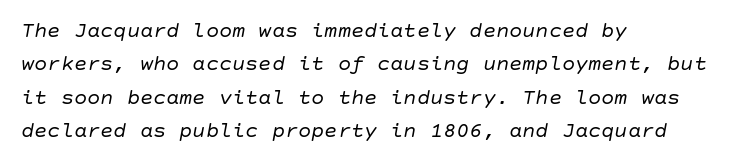
The strokes are not fattened; the text isn't bold. A typesetter would call this zero additional tracking. The area under the type is left untouched. Baseline-to-baseline distance is the conventional proportion of letter height.
